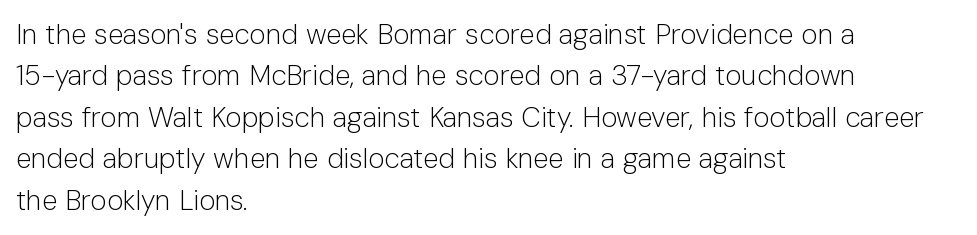
Q: Is the text bold? A: No.
Q: Is the text italic (slanted)? A: No, it is upright.
Q: Is the typeface a serif or a sans-serif typeface? A: Sans-serif.
Q: Is the text underlined? A: No.
Q: How is the paragraph aligned? A: Left-aligned.
Q: Is the spacing between letters normal or unusually wide? A: Normal.
Q: Is the spacing between lines tight, normal or loose? A: Normal.
Q: Width (condensed, normal, or wide)? A: Normal.
Q: Stroke contrast? A: Low.
Q: x-height? A: Medium.
Q: Monospaced? A: No.
